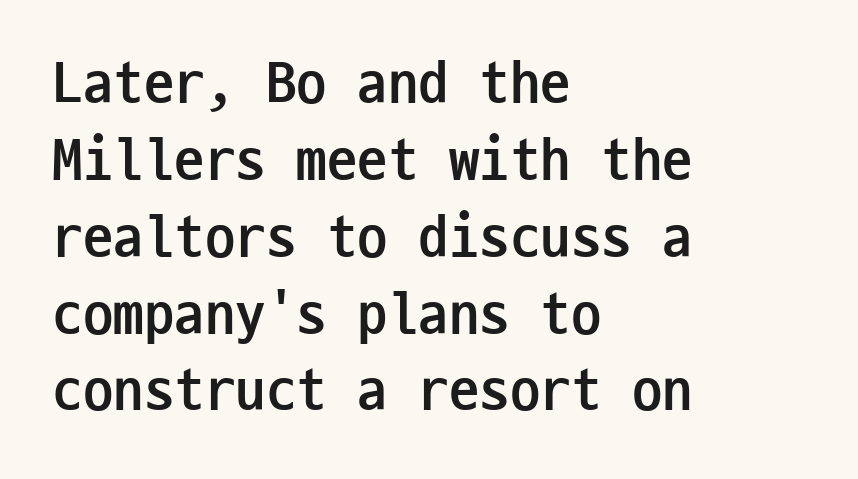
The image shows 61 px semibold, condensed sans-serif type, upright, monospaced; set left-aligned, normal line spacing (1.26x), normal letter spacing, not underlined; low stroke contrast and a medium x-height.
